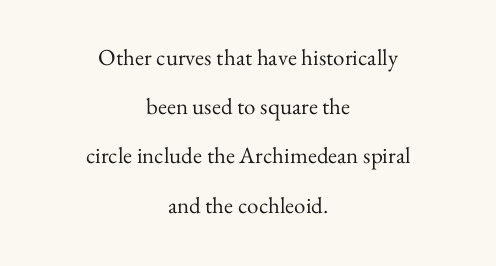
The image shows 23 px text type, upright; set centered, loose line spacing (2.14x), normal letter spacing, not underlined.
